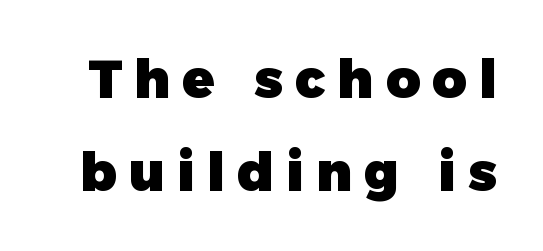
The image shows 53 px heavy sans-serif type, upright; set line spacing 1.75x, unusually wide letter spacing (+0.23 em), not underlined; low stroke contrast and a medium x-height.
